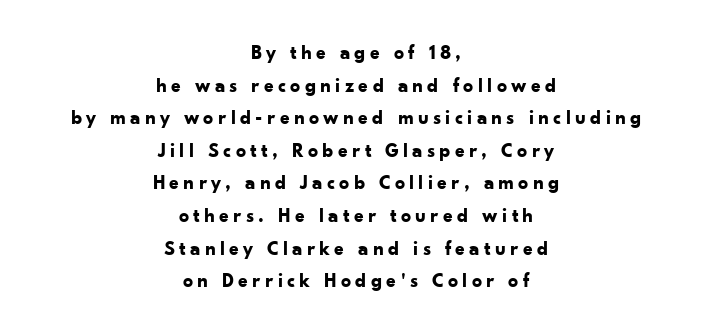
Q: Is the text bold? A: Yes.
Q: Is the text italic (slanted)? A: No, it is upright.
Q: Is the text underlined? A: No.
Q: How is the paragraph aligned? A: Centered.
Q: Is the spacing between letters normal or unusually wide? A: Unusually wide.
Q: Is the spacing between lines tight, normal or loose? A: Normal.
